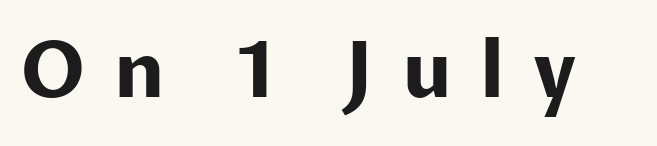
These lines are rendered in a variable-pitch font. Notice how thick the strokes are: this is what a full bold looks like. Every stem runs plumb, perpendicular to the baseline. The zone under the glyphs is completely vacant. Letterform terminals end flat and unadorned throughout the passage. The horizontal fit of the characters is loose and conspicuously gappy.
